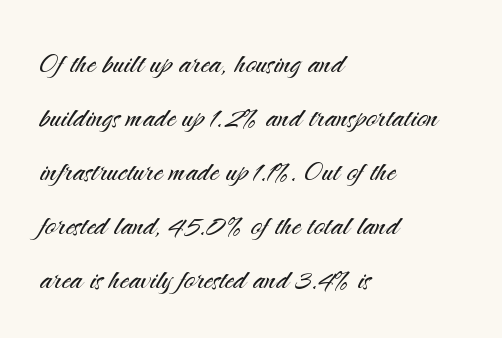
Q: Is the text bold? A: No.
Q: Is the text italic (slanted)? A: Yes.
Q: Is the typeface a serif or a sans-serif typeface? A: Sans-serif.
Q: Is the text underlined? A: No.
Q: How is the paragraph aligned? A: Left-aligned.
Q: Is the spacing between letters normal or unusually wide? A: Normal.
Q: Is the spacing between lines tight, normal or loose? A: Normal.
Q: Width (condensed, normal, or wide)? A: Normal.
Q: Stroke contrast? A: Medium.
Q: x-height? A: Small.
Q: Monospaced? A: No.
